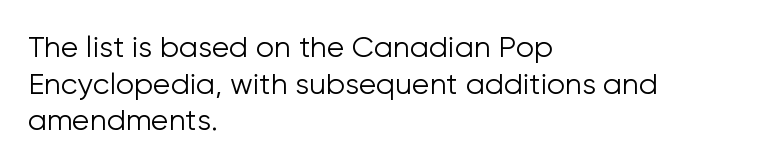
{"serif": "no", "italic": "no", "bold": "no", "weight": "light", "width": "normal", "stroke_contrast": "low", "x_height": "medium", "monospaced": "no", "underline": "no", "align": "left", "line_spacing": "normal", "line_spacing_ratio": 1.26, "letter_spacing": "normal", "letter_spacing_em": 0.0, "glyph_px": 29}
